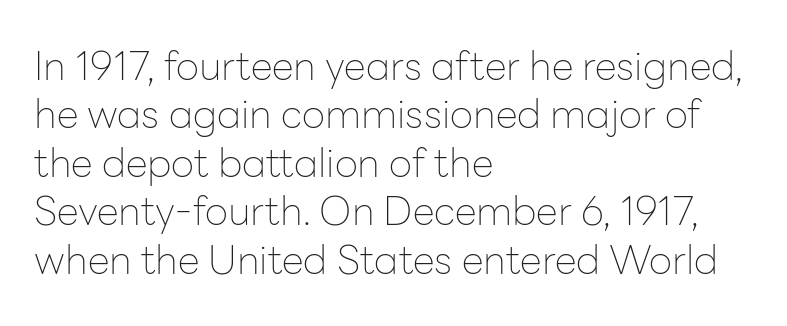
This rendering features lettering with no underline. The characters are drawn with everyday or finer stroke widths. These lines are rendered in a variable-pitch font. This rendering leaves character spacing at its baseline value. Does the type have serifs? No, each stem ends abruptly. A classic flush-left, rag-right setting is used for this passage.
